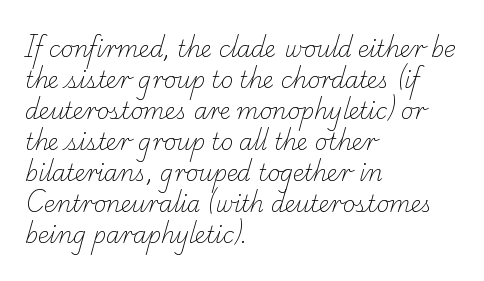
{"bold": "no", "underline": "no", "align": "left", "line_spacing": "normal", "line_spacing_ratio": 1.41, "letter_spacing": "normal", "letter_spacing_em": 0.0, "glyph_px": 22}
